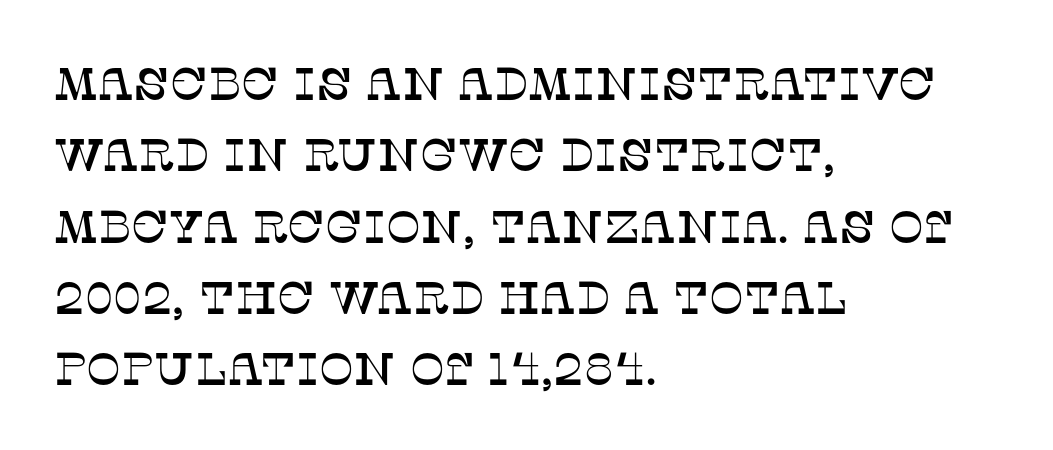
Q: Is the text italic (slanted)? A: No, it is upright.
Q: Is the typeface a serif or a sans-serif typeface? A: Serif.
Q: Is the text underlined? A: No.
Q: How is the paragraph aligned? A: Left-aligned.
Q: Is the spacing between letters normal or unusually wide? A: Normal.
Q: Is the spacing between lines tight, normal or loose? A: Normal.
Q: Width (condensed, normal, or wide)? A: Normal.
Q: Stroke contrast? A: Low.
Q: x-height? A: Large.
Q: Monospaced? A: No.
